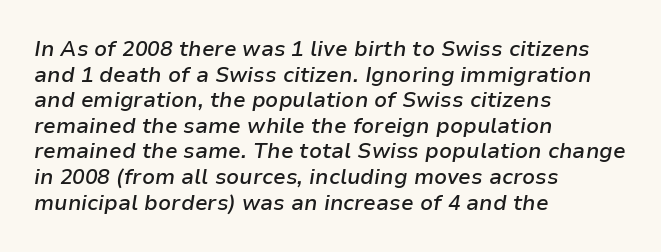
{"italic": "yes", "lean": "right", "slant_degrees": 9, "bold": "semi", "underline": "no", "align": "left", "line_spacing_ratio": 1.22, "letter_spacing": "normal", "letter_spacing_em": 0.0, "glyph_px": 21}
